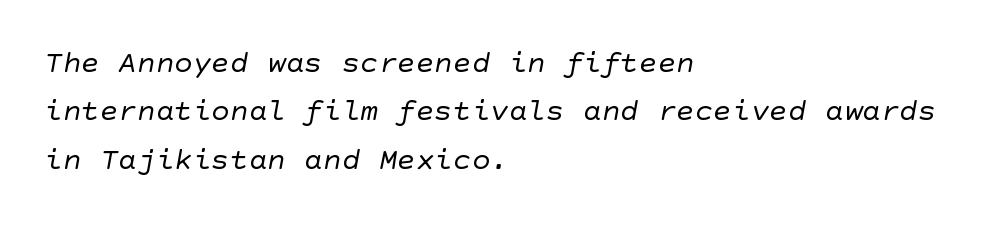
{"serif": "no", "bold": "no", "weight": "regular", "width": "normal", "stroke_contrast": "low", "x_height": "large", "underline": "no", "align": "left", "line_spacing": "normal", "line_spacing_ratio": 1.56, "letter_spacing": "normal", "letter_spacing_em": 0.0, "glyph_px": 31}
